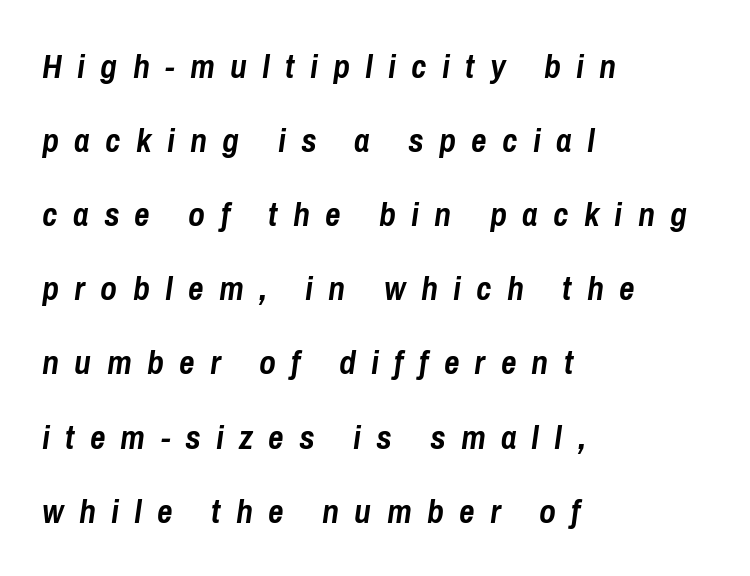
The image shows 34 px semibold, condensed type, italic (leaning right); set left-aligned, loose line spacing (2.18x), unusually wide letter spacing (+0.45 em), not underlined; low stroke contrast and a medium x-height.
